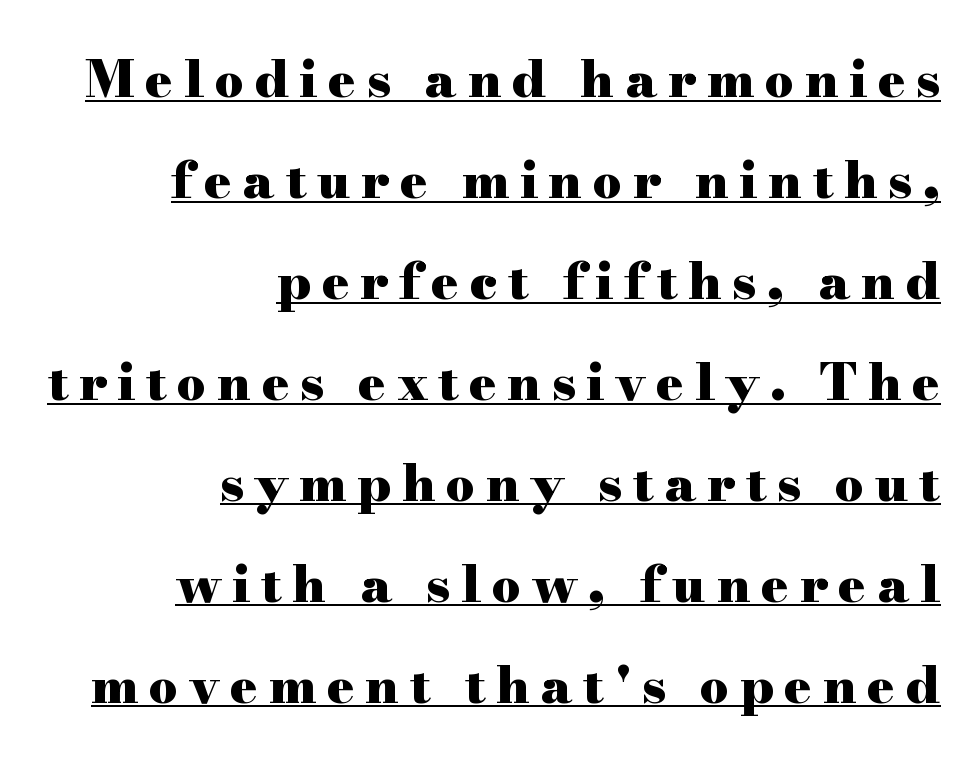
{"serif": "yes", "italic": "no", "bold": "yes", "weight": "heavy", "width": "wide", "stroke_contrast": "high", "x_height": "small", "monospaced": "no", "underline": "yes", "align": "right", "line_spacing": "loose", "line_spacing_ratio": 1.98, "letter_spacing": "wide", "letter_spacing_em": 0.21, "glyph_px": 51}
